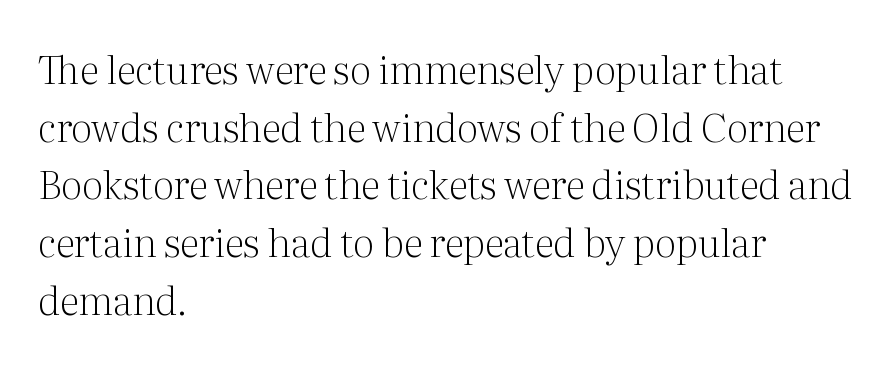
Normally led — the rows are evenly, conventionally spaced. Just letters on the line, the space beneath them empty. Weight: not bold — regular or lighter. Each word holds together tightly as a unit, with standard inter-letter gaps. Rendered with straight, roman letterforms. The paragraph has a hard left edge and a soft right edge.
